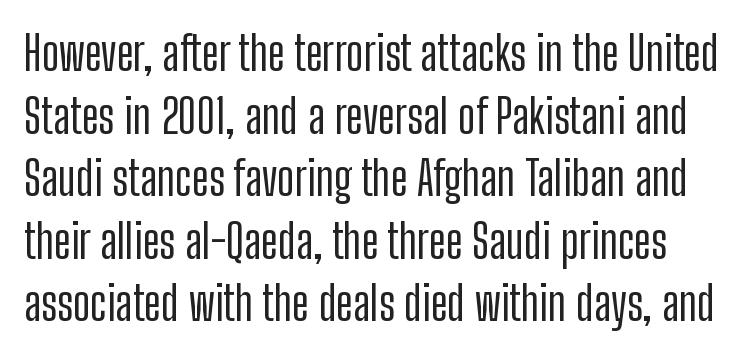
If you drew a line through each stem, it would be perfectly vertical. You can tell from the bare stems that sans-serif type was used. The type is set solid horizontally, with unmodified tracking. Reading down the column, the eye jumps a familiar distance to each next line. Quick note: underline off. The rendering uses natural spacing where letterforms have individual widths.
